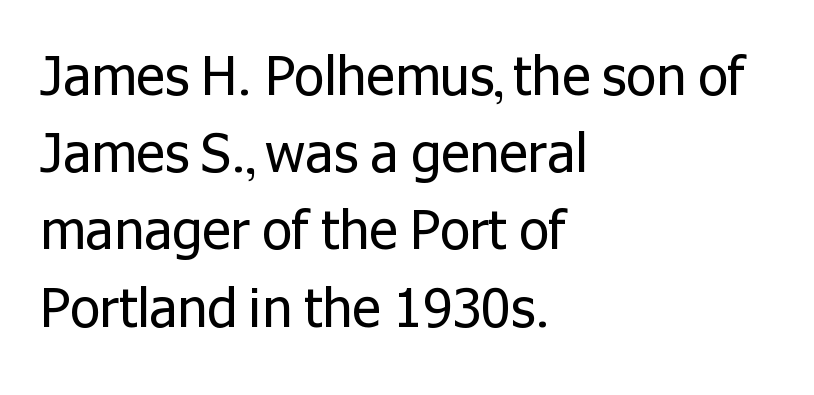
Q: Is the text bold? A: No.
Q: Is the text italic (slanted)? A: No, it is upright.
Q: Is the typeface a serif or a sans-serif typeface? A: Sans-serif.
Q: Is the text underlined? A: No.
Q: How is the paragraph aligned? A: Left-aligned.
Q: Is the spacing between letters normal or unusually wide? A: Normal.
Q: Is the spacing between lines tight, normal or loose? A: Normal.
Q: Width (condensed, normal, or wide)? A: Normal.
Q: Stroke contrast? A: Low.
Q: x-height? A: Medium.
Q: Monospaced? A: No.
